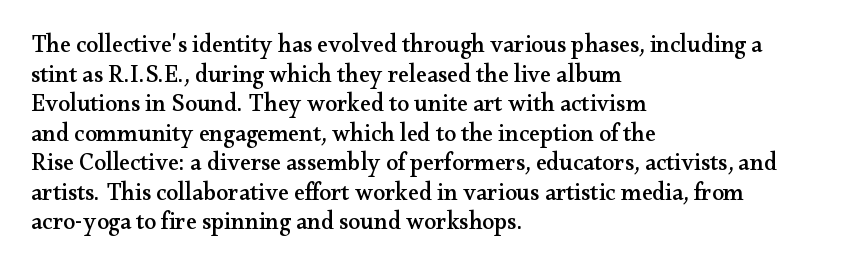
The image shows 24 px text type, upright; set left-aligned, line spacing 1.23x, normal letter spacing, not underlined.
